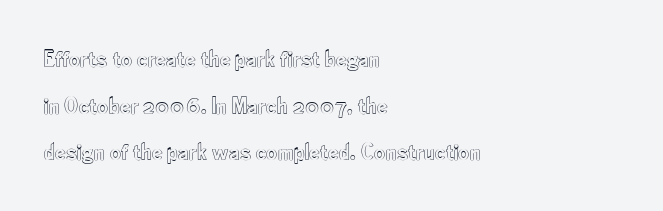
{"italic": "no", "underline": "no", "align": "left", "line_spacing": "loose", "line_spacing_ratio": 1.94, "letter_spacing": "normal", "letter_spacing_em": 0.0, "glyph_px": 24}
